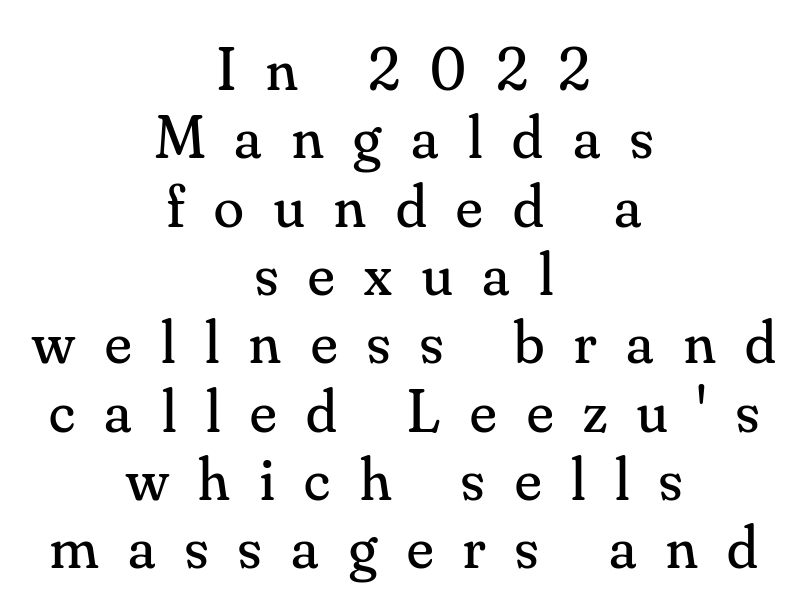
Q: Is the text bold? A: No.
Q: Is the text italic (slanted)? A: No, it is upright.
Q: Is the typeface a serif or a sans-serif typeface? A: Serif.
Q: Is the text underlined? A: No.
Q: How is the paragraph aligned? A: Centered.
Q: Is the spacing between letters normal or unusually wide? A: Unusually wide.
Q: Is the spacing between lines tight, normal or loose? A: Tight.
Q: Width (condensed, normal, or wide)? A: Normal.
Q: Stroke contrast? A: Medium.
Q: x-height? A: Small.
Q: Monospaced? A: No.
